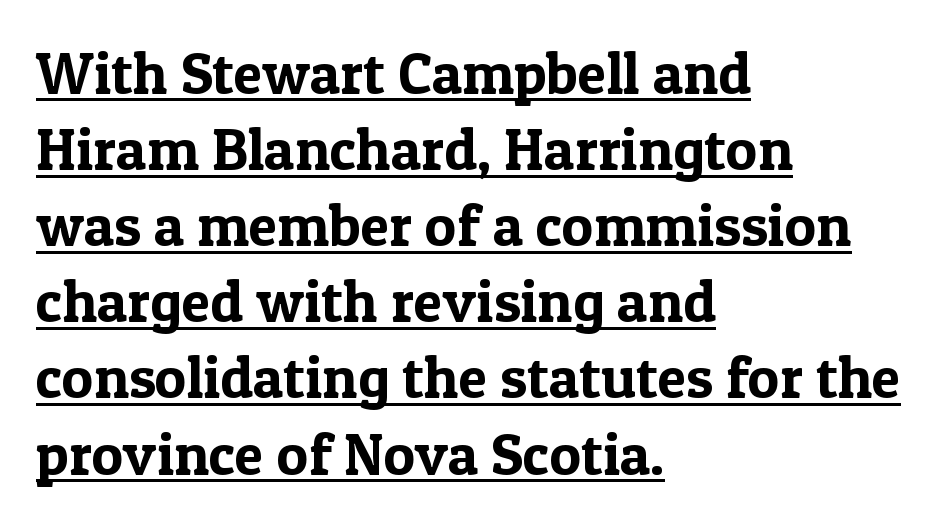
The image shows 59 px serif type, upright; set left-aligned, normal line spacing (1.29x), normal letter spacing, underlined; a medium x-height.
